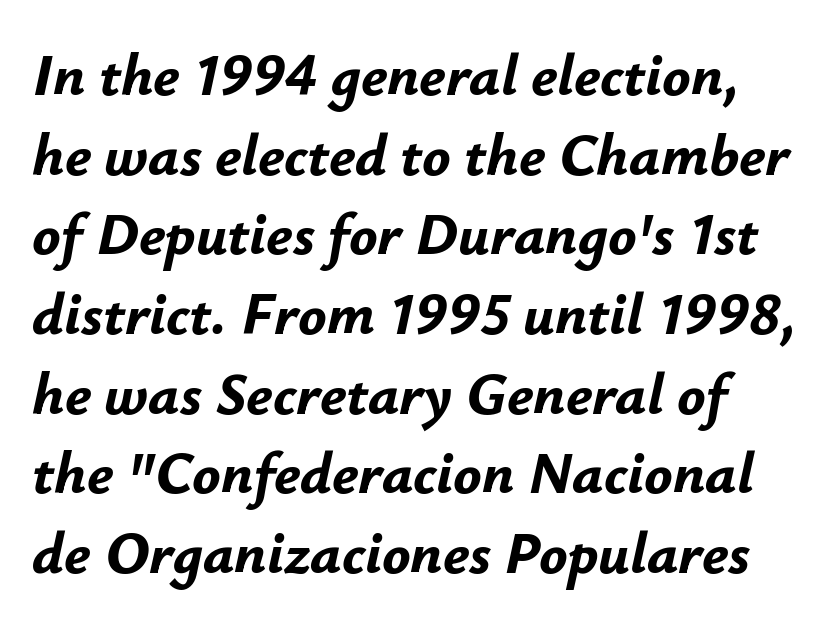
The image shows 59 px bold type, italic (leaning right); set normal line spacing (1.35x), normal letter spacing, not underlined; low stroke contrast and a small x-height.
